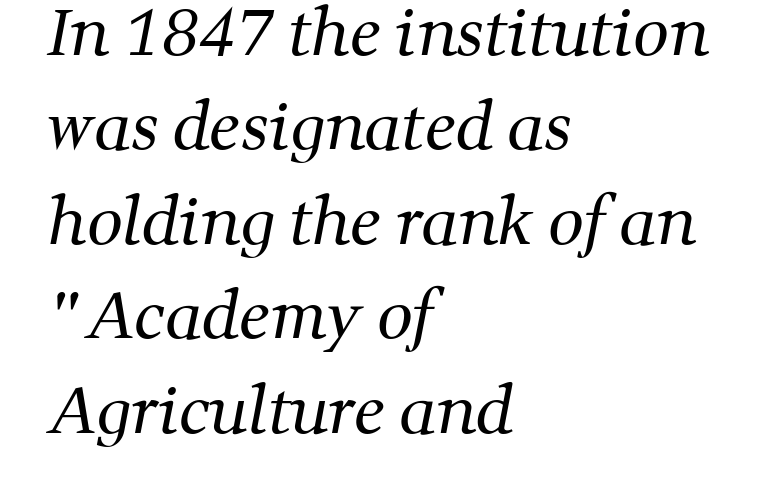
Does the leading feel generous? No, just average. Each letter keeps its own natural width here, so spacing adapts to shape. Letterform terminals end in serifs throughout the passage. Compared with a typical body face, this is equally light or lighter still.
